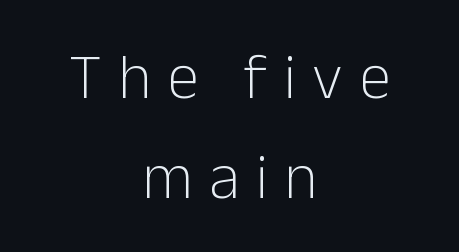
Summary of vertical rhythm: regular, with standard interline spacing. These lines have a slow, spaced-out rhythm from letter to letter. The face used here is proportionally spaced, like ordinary book or web type. The face used here is a sans, in the tradition of grotesques and geometrics. The face looks like a standard text weight, possibly lighter.
